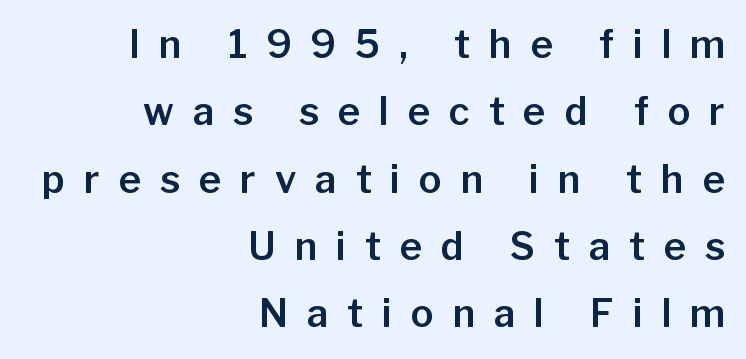
{"serif": "no", "italic": "no", "width": "normal", "stroke_contrast": "low", "x_height": "medium", "monospaced": "no", "underline": "no", "align": "right", "line_spacing_ratio": 1.77, "letter_spacing": "wide", "letter_spacing_em": 0.5, "glyph_px": 38}
